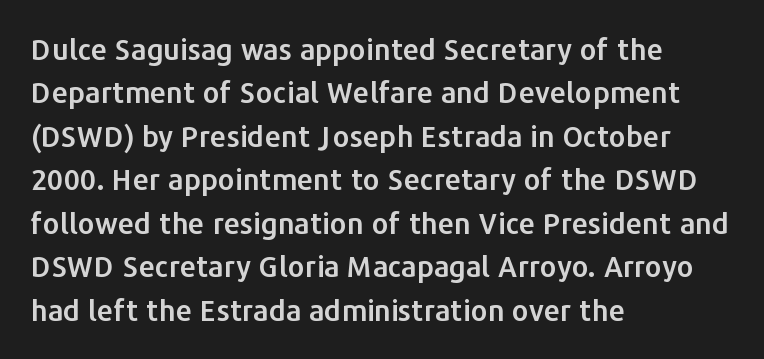
Successive baselines arrive at the customary interval. Characters follow at the spacing the type designer built in. The space directly below the letters is spotless. I'd call this a sans setting — the letters go barefoot. Each line starts at the same left margin while the right side varies. Posture: straight, roman, zero tilt.
